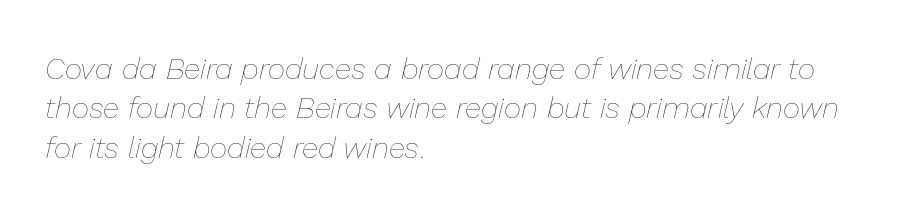
Is the type heavy? It reads as light-to-regular instead. Horizontal bands of white between lines are of average thickness. The compositor pushed each line to the left boundary. Honestly, the letter spacing is just normal — you wouldn't notice it. Looks like regular typesetting: each glyph gets only the width it needs.
